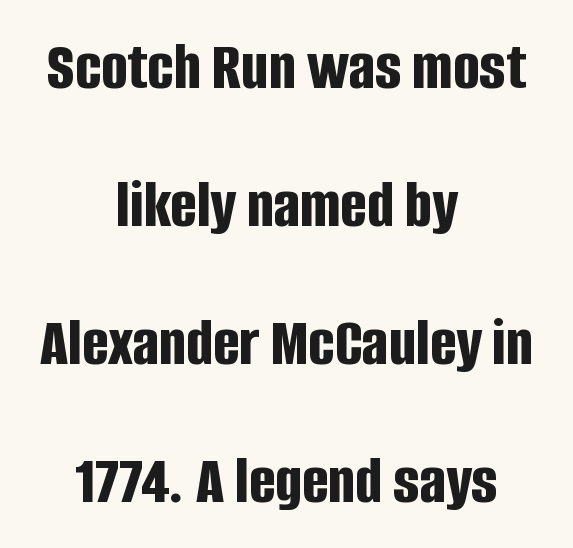
The image shows 70 px bold, condensed sans-serif type, upright; set centered, loose line spacing (1.97x), normal letter spacing, not underlined; low stroke contrast and a large x-height.
